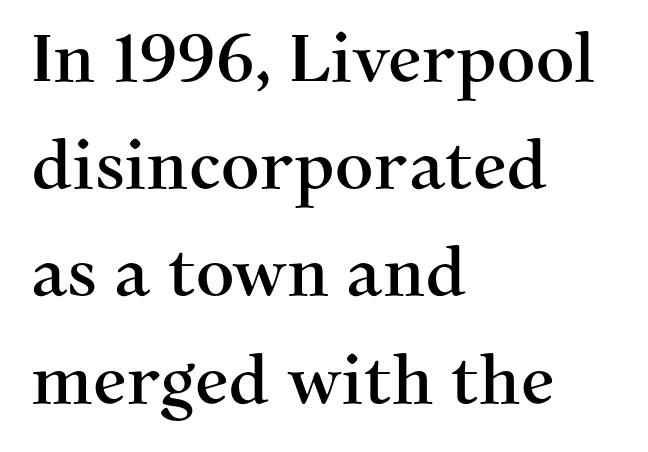
Does the lettering tilt? It doesn't — this is upright. The leading is moderate, giving the passage an even texture. Glyph-to-glyph distance matches everyday printed text. Observe the serifs anchoring each vertical stroke in this sample.
